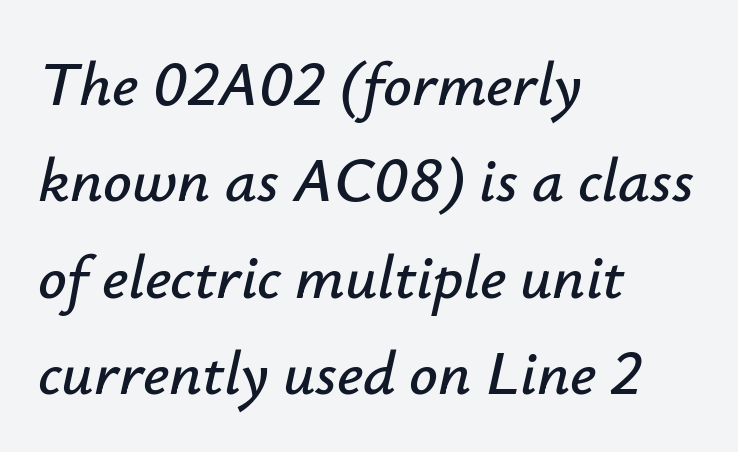
{"italic": "yes", "lean": "right", "slant_degrees": 12, "width": "normal", "stroke_contrast": "low", "x_height": "small", "monospaced": "no", "underline": "no", "align": "left", "line_spacing": "normal", "line_spacing_ratio": 1.53, "letter_spacing": "normal", "letter_spacing_em": 0.0, "glyph_px": 63}
